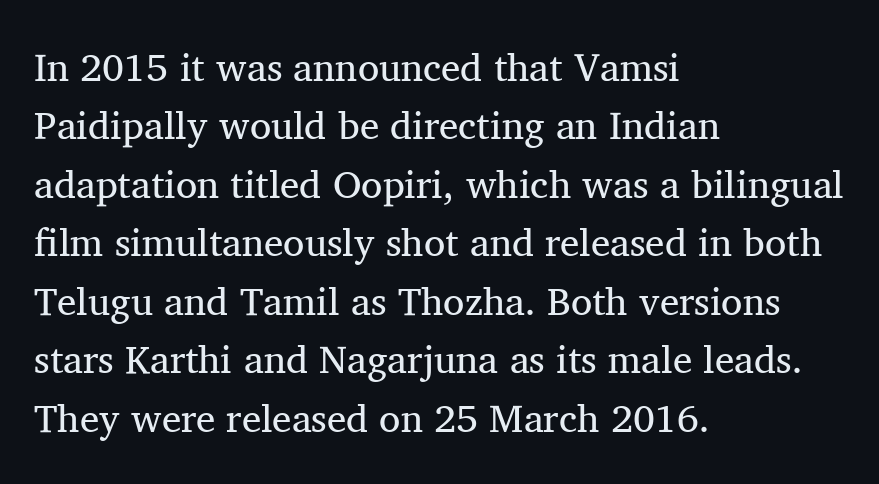
Q: Is the text bold? A: No.
Q: Is the text italic (slanted)? A: No, it is upright.
Q: Is the typeface a serif or a sans-serif typeface? A: Serif.
Q: Is the text underlined? A: No.
Q: How is the paragraph aligned? A: Left-aligned.
Q: Is the spacing between letters normal or unusually wide? A: Normal.
Q: Is the spacing between lines tight, normal or loose? A: Normal.
Q: Width (condensed, normal, or wide)? A: Normal.
Q: Stroke contrast? A: Medium.
Q: x-height? A: Medium.
Q: Monospaced? A: No.
